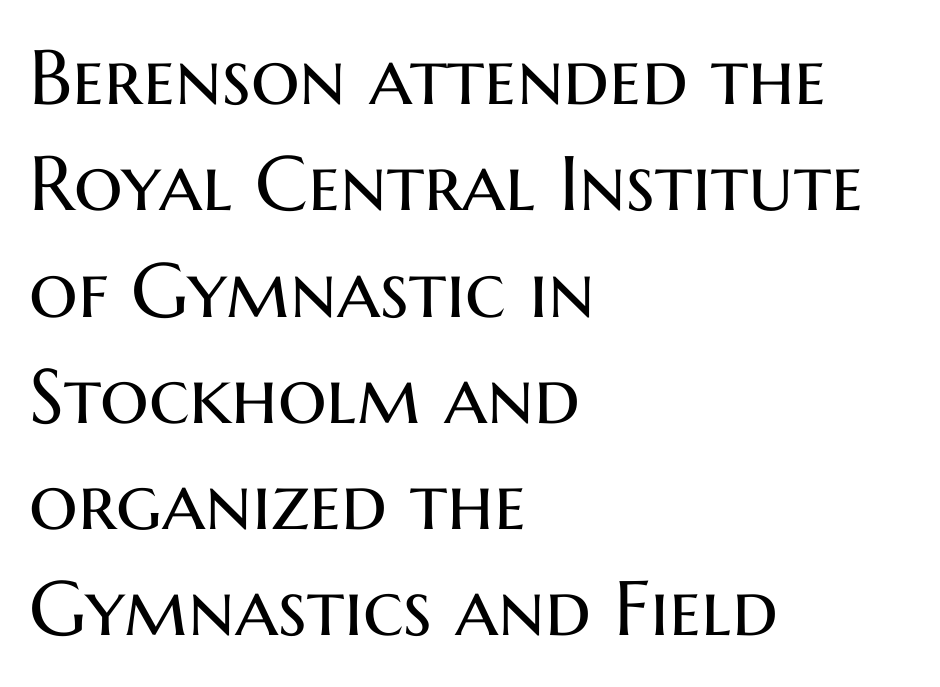
{"serif": "no", "italic": "no", "bold": "no", "weight": "regular", "width": "normal", "stroke_contrast": "medium", "x_height": "medium", "monospaced": "no", "underline": "no", "align": "left", "line_spacing": "normal", "line_spacing_ratio": 1.38, "letter_spacing": "normal", "letter_spacing_em": 0.0, "glyph_px": 77}
